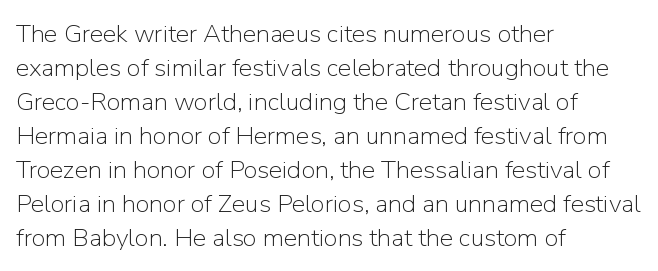
A normal amount of white space separates one row of letters from the next. Honestly, the letter spacing is just normal — you wouldn't notice it. The font's upright variant was chosen for this text. Is this a heavy cut? Hardly; it is regular or lighter. Caption: multi-line text, flush left, ragged right.
